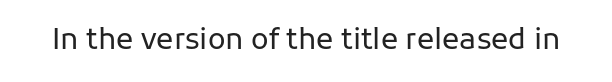
Does the lettering tilt? It doesn't — this is upright. Here the designer chose a conventional face with non-uniform glyph widths. Unmarked baselines from the first word to the last. Look at the tracking — it's just the regular setting, nothing added.
